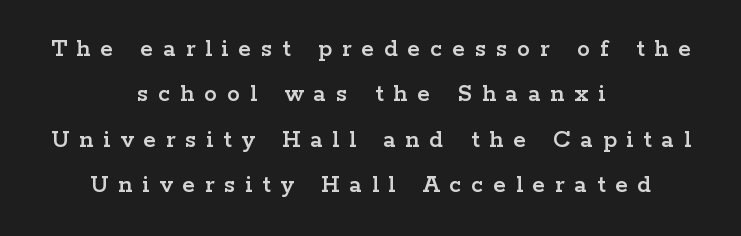
{"italic": "no", "underline": "no", "align": "center", "line_spacing_ratio": 1.75, "letter_spacing": "wide", "letter_spacing_em": 0.38, "glyph_px": 26}
